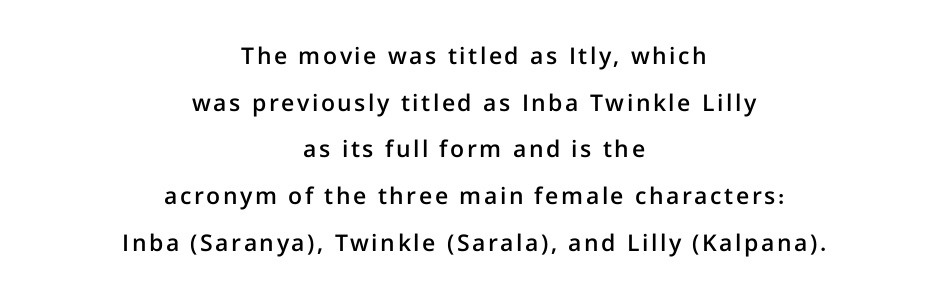
Caption: multi-line text, centered on the measure. The specimen reads as upright at a glance. Weight check: semibold — heavier than regular, not quite bold. The strip under each line holds only bare page.
